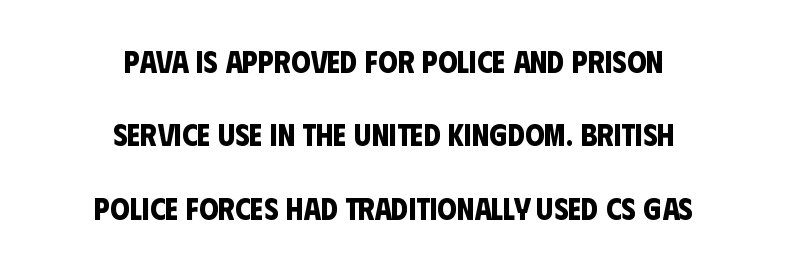
The image shows 31 px bold, condensed sans-serif type; set centered, loose line spacing (2.37x), normal letter spacing, not underlined; low stroke contrast and a large x-height.
